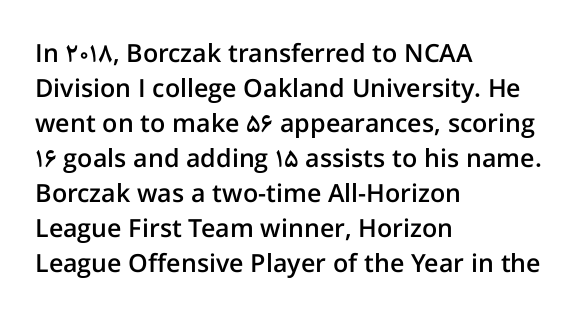
Notice how the passage keeps a crisp vertical edge on the left only. Ordinary non-slanted type is in use. Strokes here are thickened, but only to semibold level. Vertical spacing — default. The glyphs are unaccompanied by any horizontal stroke below them.
